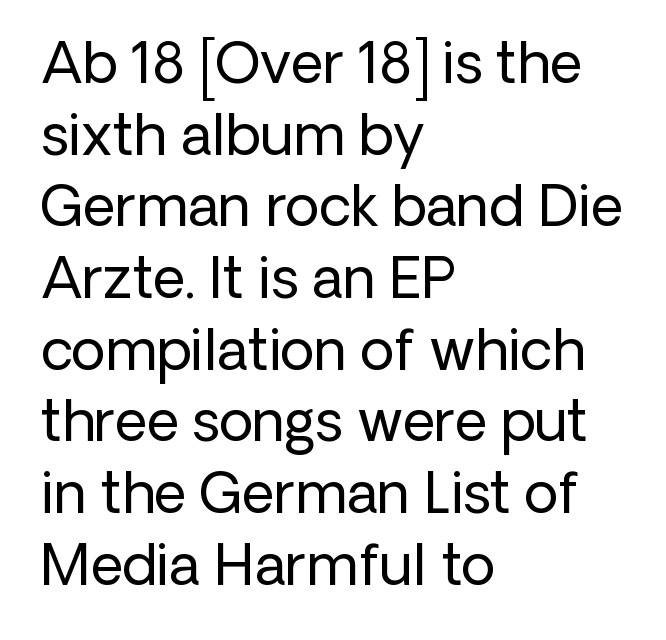
{"serif": "no", "italic": "no", "bold": "no", "weight": "regular", "width": "normal", "stroke_contrast": "low", "x_height": "medium", "monospaced": "no", "underline": "no", "align": "left", "line_spacing": "normal", "line_spacing_ratio": 1.28, "letter_spacing": "normal", "letter_spacing_em": 0.0, "glyph_px": 56}
